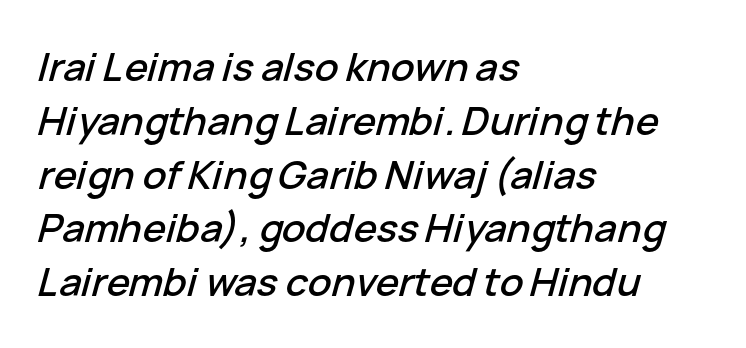
{"italic": "yes", "lean": "right", "slant_degrees": 15, "width": "normal", "stroke_contrast": "low", "x_height": "medium", "monospaced": "no", "underline": "no", "align": "left", "line_spacing": "normal", "line_spacing_ratio": 1.38, "letter_spacing": "normal", "letter_spacing_em": 0.0, "glyph_px": 39}
